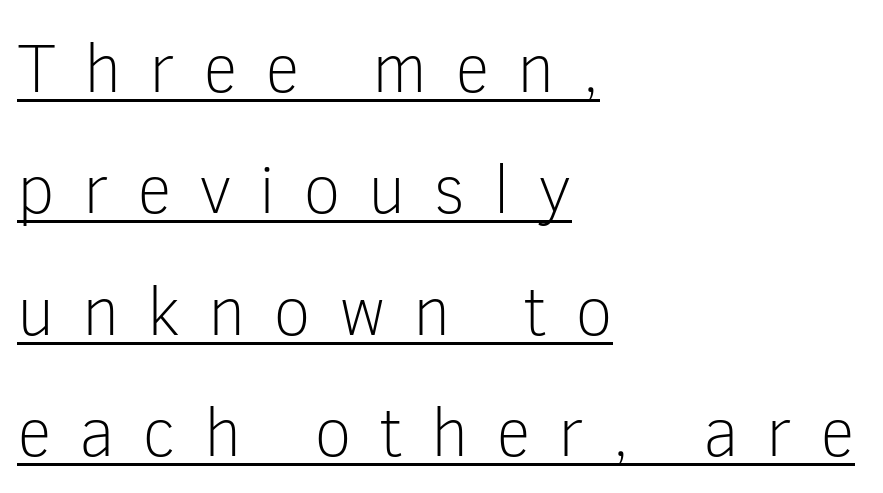
Each line of the rendering has a horizontal stroke beneath the glyphs. This is roman type, the default non-slanted kind. A sans-serif font was chosen for this passage. The type is letterspaced generously, with wide tracking. The characters are drawn with everyday or finer stroke widths. Here the designer chose a conventional face with non-uniform glyph widths.
